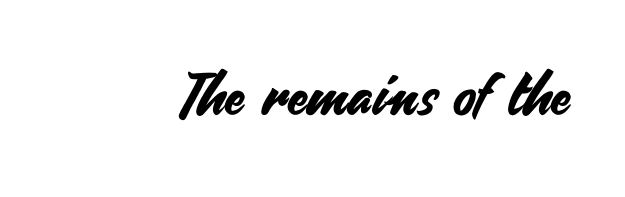
This sample uses a sans-serif face. No extra tracking has been applied to these lines. Underline: absent.
